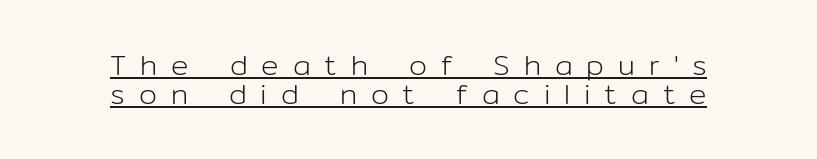
The strokes are not fattened; the text isn't bold. These lines huddle together more closely than default settings would place them. Nope, not italic — everything's standing straight. Here the glyphs are tracked loosely, breaking word shapes into spaced letters. Each letter keeps its own natural width here, so spacing adapts to shape.
